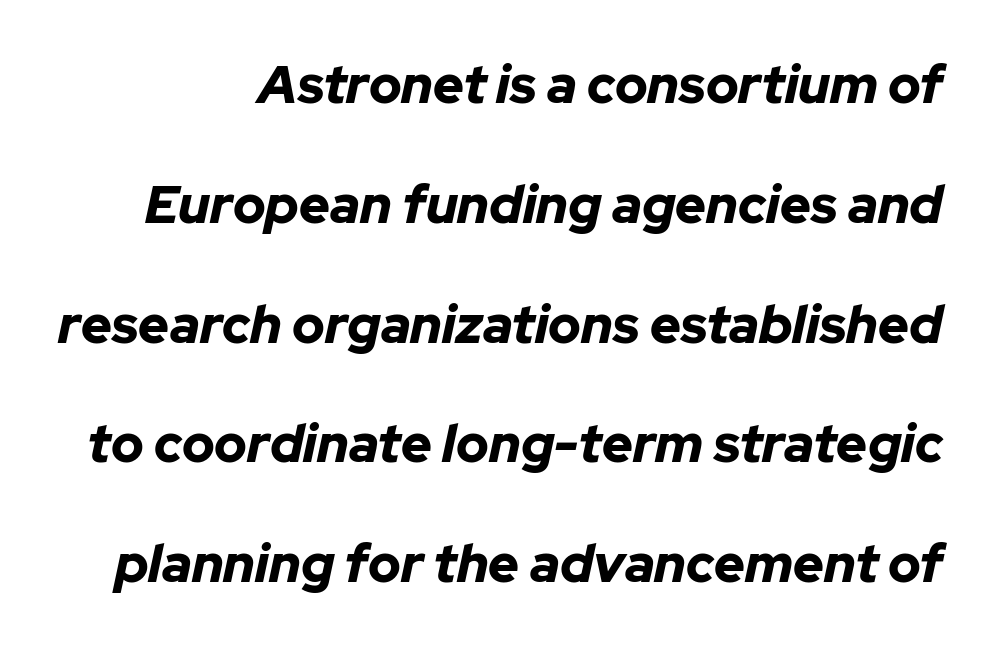
The image shows 53 px bold type, italic (leaning right); set loose line spacing (2.26x), normal letter spacing, not underlined; low stroke contrast and a medium x-height.
